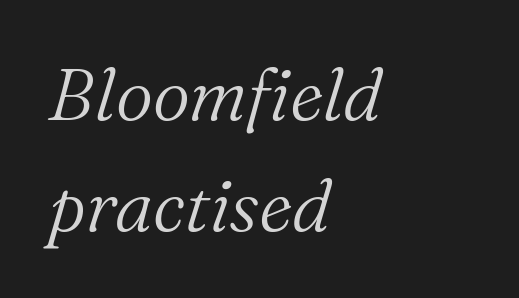
{"serif": "yes", "italic": "yes", "lean": "right", "slant_degrees": 16, "bold": "no", "weight": "light", "width": "normal", "stroke_contrast": "medium", "x_height": "medium", "monospaced": "no", "underline": "no", "align": "left", "line_spacing": "normal", "line_spacing_ratio": 1.52, "letter_spacing": "normal", "letter_spacing_em": 0.0, "glyph_px": 73}
